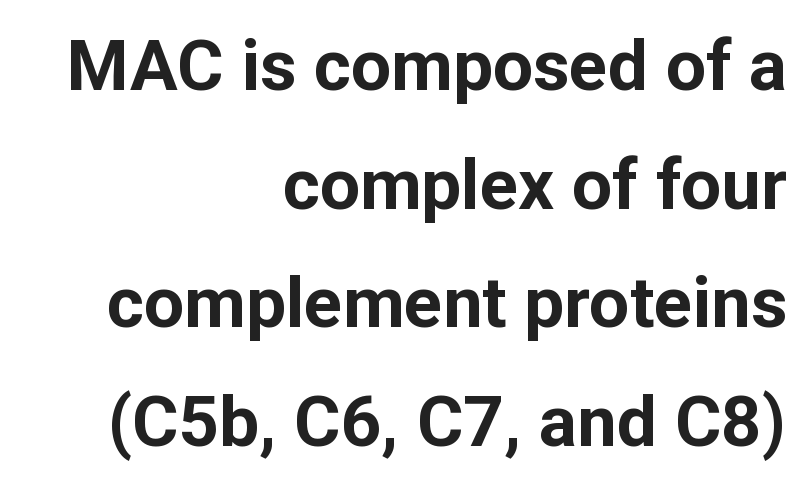
The image shows 71 px bold sans-serif type, upright; set right-aligned, normal line spacing (1.67x), normal letter spacing, not underlined; low stroke contrast and a medium x-height.
